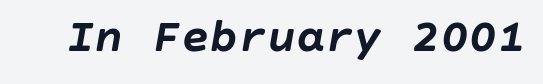
Q: Is the text bold? A: Yes.
Q: Is the text italic (slanted)? A: Yes, it leans right by about 10 degrees.
Q: Is the text underlined? A: No.
Q: Is the spacing between letters normal or unusually wide? A: Normal.
Q: Width (condensed, normal, or wide)? A: Normal.
Q: Stroke contrast? A: Low.
Q: x-height? A: Large.
